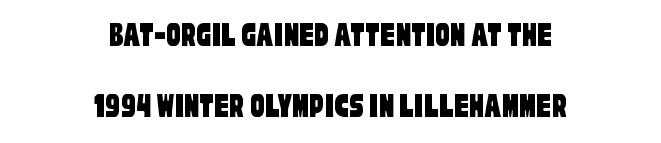
You could fit nearly another row in the gap between these rows. Inter-character spacing is left at the font's built-in metrics. Bare-footed words on every line. The text block is weighted toward neither margin, spreading evenly from the middle. The font family rendered here belongs to the sans-serif group.
